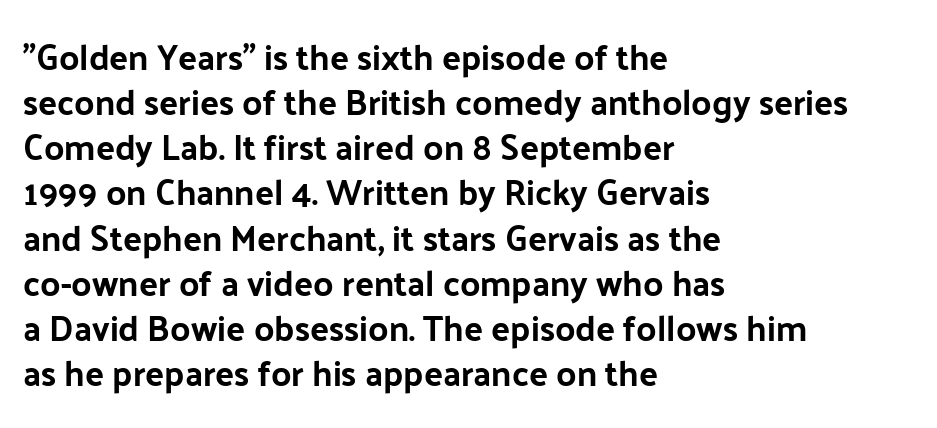
{"serif": "no", "italic": "no", "width": "normal", "stroke_contrast": "low", "x_height": "medium", "monospaced": "no", "underline": "no", "align": "left", "line_spacing": "normal", "line_spacing_ratio": 1.29, "letter_spacing": "normal", "letter_spacing_em": 0.0, "glyph_px": 35}
